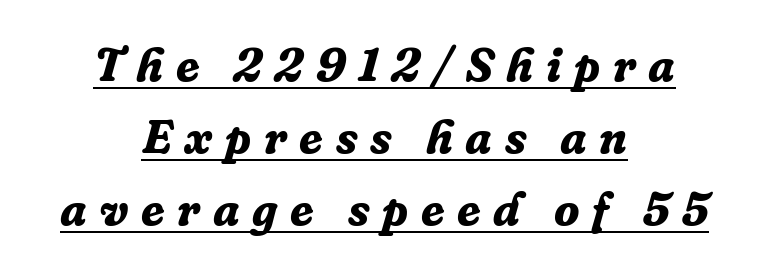
{"serif": "yes", "italic": "yes", "lean": "right", "slant_degrees": 16, "bold": "yes", "weight": "bold", "width": "normal", "stroke_contrast": "low", "x_height": "medium", "monospaced": "no", "underline": "yes", "align": "center", "line_spacing": "normal", "line_spacing_ratio": 1.53, "letter_spacing": "wide", "letter_spacing_em": 0.27, "glyph_px": 47}
